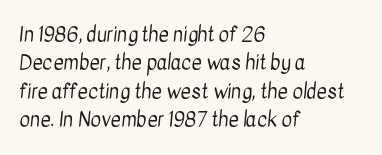
Short and long lines alike share a common starting point at left. Between one letter and the next there's only the usual sliver of space. Compared with typical paragraphs, the rows here are spaced about the same. Decoration check: the copy has no underline. No letter is thick-stroked: the sample isn't bold.
